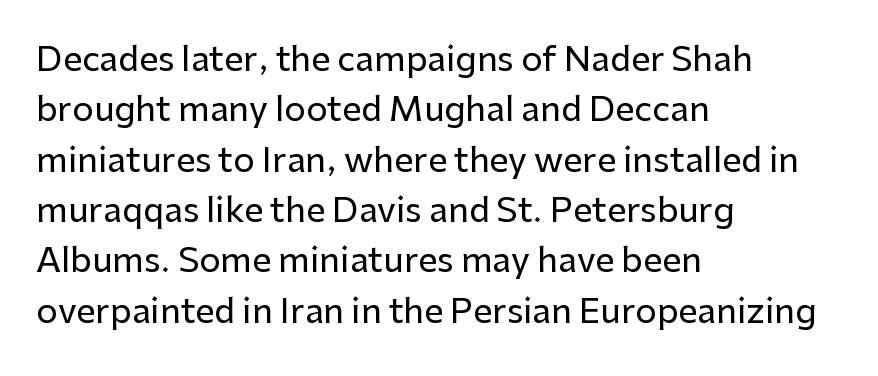
The image shows 34 px sans-serif type, upright; set left-aligned, normal line spacing (1.48x), normal letter spacing, not underlined; low stroke contrast and a medium x-height.
